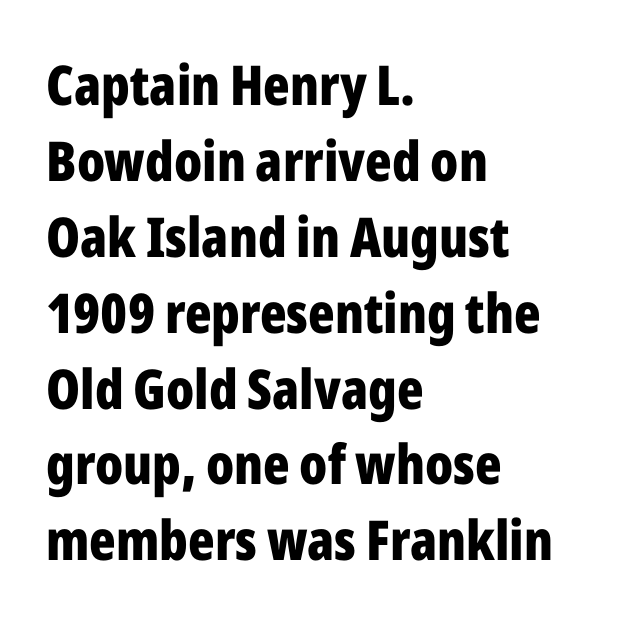
{"serif": "no", "italic": "no", "bold": "yes", "weight": "bold", "width": "condensed", "stroke_contrast": "low", "x_height": "medium", "monospaced": "no", "underline": "no", "align": "left", "line_spacing": "normal", "line_spacing_ratio": 1.38, "letter_spacing": "normal", "letter_spacing_em": 0.0, "glyph_px": 55}
